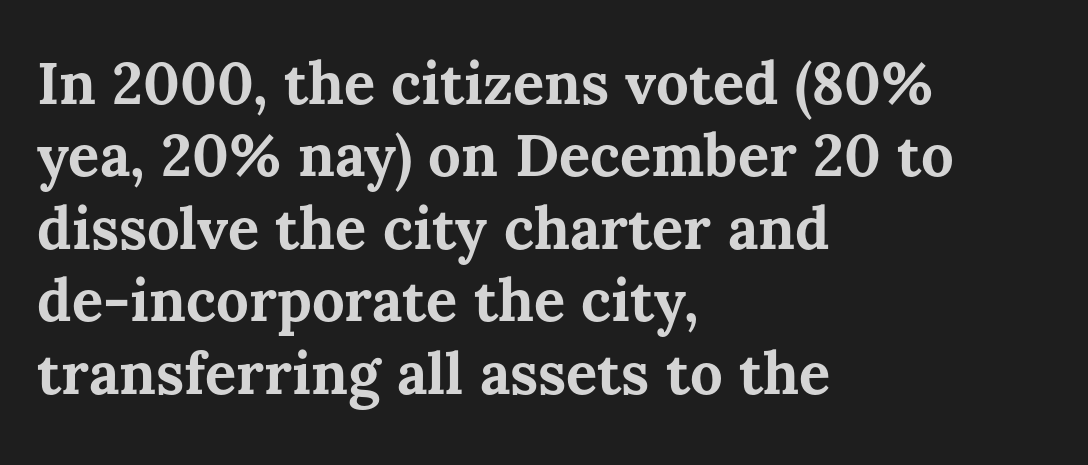
The lines in this sample share a left origin and differ only in where they stop. The zone under the glyphs is completely vacant. The letterforms sit shoulder to shoulder at normal distance. Looks like regular typesetting: each glyph gets only the width it needs.
